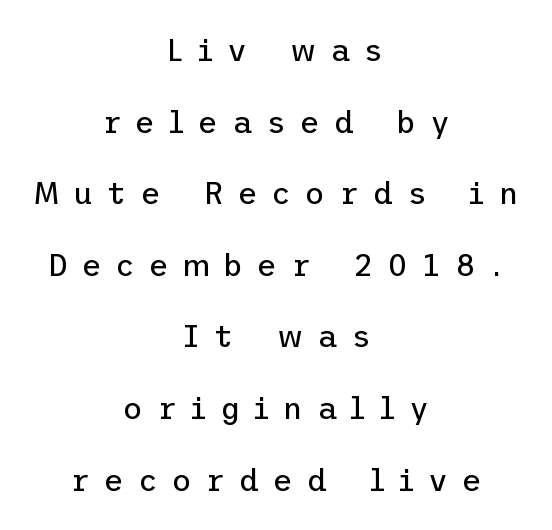
{"serif": "no", "italic": "no", "bold": "no", "weight": "regular", "width": "normal", "stroke_contrast": "low", "x_height": "medium", "underline": "no", "align": "center", "line_spacing": "loose", "line_spacing_ratio": 2.31, "letter_spacing": "wide", "letter_spacing_em": 0.44, "glyph_px": 31}
